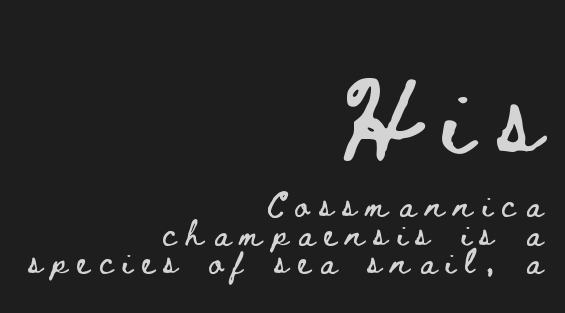
Q: Is the text underlined? A: No.
Q: How is the paragraph aligned? A: Right-aligned.
Q: Is the spacing between letters normal or unusually wide? A: Unusually wide.
Q: Is the spacing between lines tight, normal or loose? A: Tight.
Q: Which block of text is set in a larger size, the first (top) or the second (bottom)? A: The first (top) one.
Q: Width (condensed, normal, or wide)? A: Wide.
Q: Stroke contrast? A: Low.
Q: x-height? A: Small.
Q: Monospaced? A: No.
